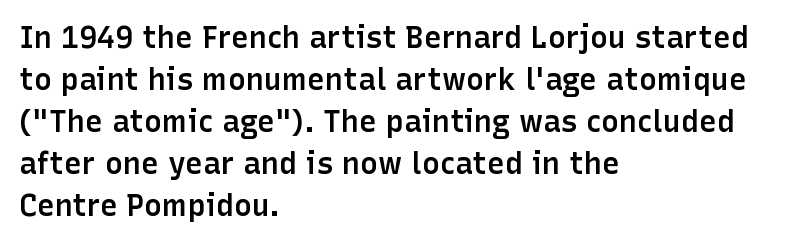
Q: Is the text bold? A: Semi-bold.
Q: Is the text italic (slanted)? A: No, it is upright.
Q: Is the typeface a serif or a sans-serif typeface? A: Sans-serif.
Q: Is the text underlined? A: No.
Q: How is the paragraph aligned? A: Left-aligned.
Q: Is the spacing between letters normal or unusually wide? A: Normal.
Q: Is the spacing between lines tight, normal or loose? A: Normal.
Q: Width (condensed, normal, or wide)? A: Normal.
Q: Stroke contrast? A: Low.
Q: x-height? A: Medium.
Q: Monospaced? A: No.
